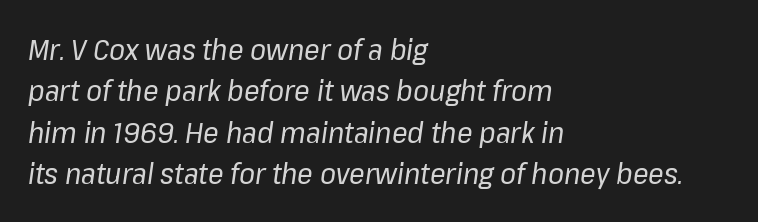
The image shows 29 px regular-weight type, italic (leaning right); set left-aligned, normal line spacing (1.43x), normal letter spacing, not underlined; low stroke contrast and a medium x-height.
